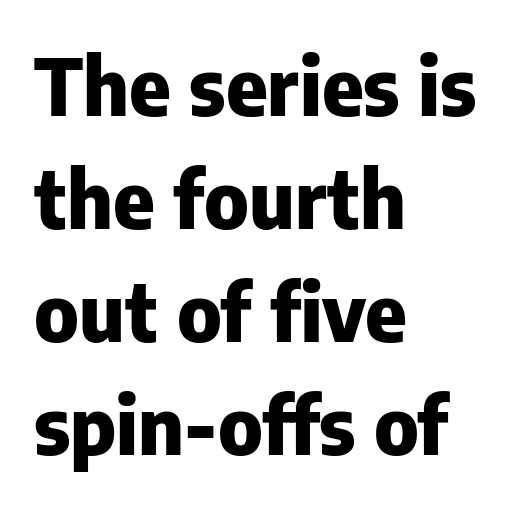
Q: Is the text bold? A: Yes.
Q: Is the text italic (slanted)? A: No, it is upright.
Q: Is the typeface a serif or a sans-serif typeface? A: Sans-serif.
Q: Is the text underlined? A: No.
Q: How is the paragraph aligned? A: Left-aligned.
Q: Is the spacing between letters normal or unusually wide? A: Normal.
Q: Is the spacing between lines tight, normal or loose? A: Normal.
Q: Width (condensed, normal, or wide)? A: Normal.
Q: Stroke contrast? A: Low.
Q: x-height? A: Medium.
Q: Monospaced? A: No.
